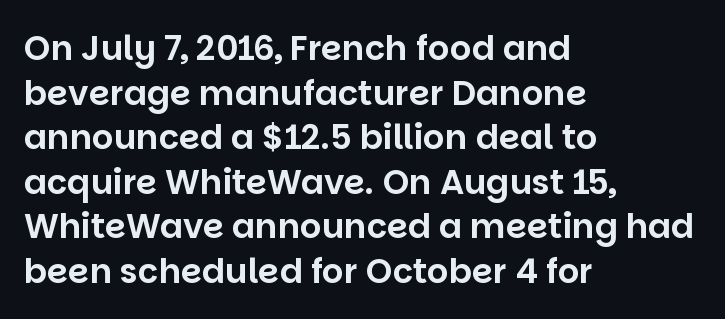
These lines stack with their left ends in a neat column. Look at the tracking — it's just the regular setting, nothing added. The letters carry no serifs — their stems end cleanly without finishing strokes. Varying glyph widths throughout — classic text-font behaviour.
